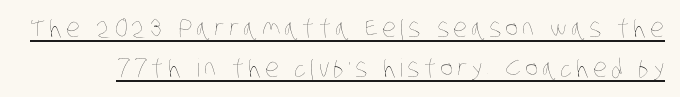
{"bold": "no", "underline": "yes", "line_spacing": "normal", "line_spacing_ratio": 1.6, "glyph_px": 25}
